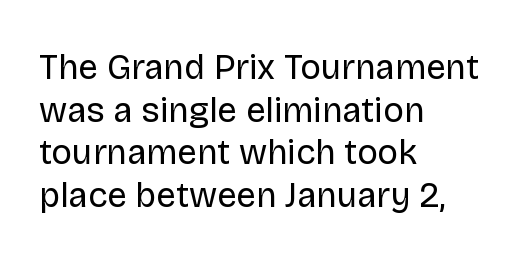
{"serif": "no", "italic": "no", "bold": "no", "weight": "regular", "width": "normal", "stroke_contrast": "low", "x_height": "large", "monospaced": "no", "underline": "no", "align": "left", "line_spacing_ratio": 1.22, "letter_spacing": "normal", "letter_spacing_em": 0.0, "glyph_px": 35}
